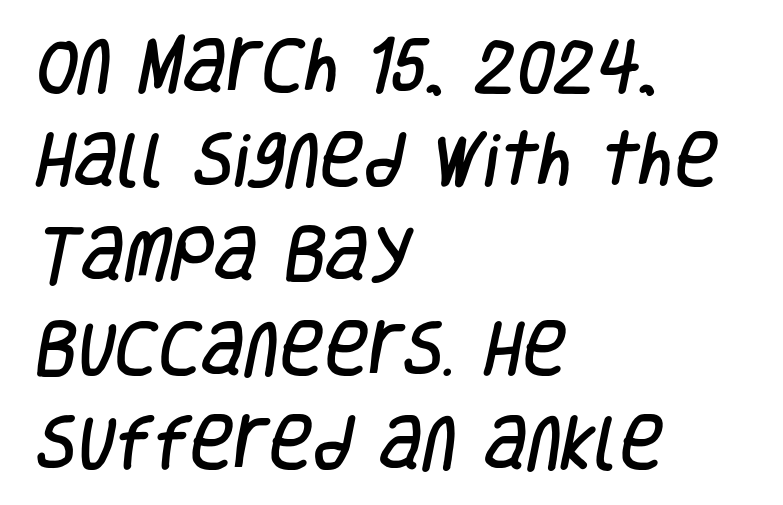
The image shows 60 px condensed sans-serif type; set left-aligned, normal line spacing (1.57x), normal letter spacing, not underlined; low stroke contrast and a large x-height.
